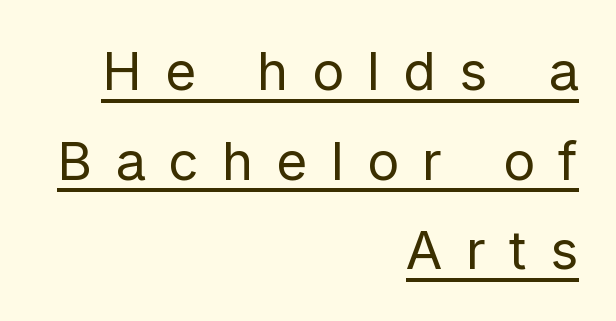
Tracking here is generous; glyphs stand well apart from one another. Decoration check: the copy is underlined. Stem width sits at or under what a default text font uses. Italic? Not at all — the glyphs are vertical. Vertical spacing — default. In CSS terms this would be text-align: right.
